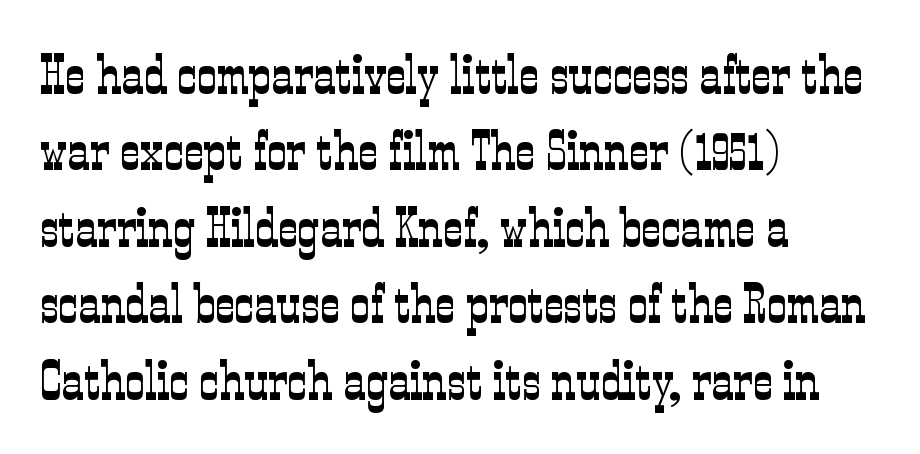
The image shows 55 px light, condensed serif type, upright; set left-aligned, normal line spacing (1.39x), normal letter spacing, not underlined; low stroke contrast and a medium x-height.
